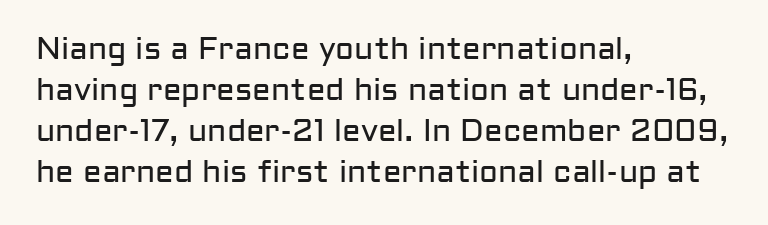
{"serif": "no", "italic": "no", "bold": "no", "weight": "regular", "width": "normal", "stroke_contrast": "low", "x_height": "medium", "monospaced": "no", "underline": "no", "align": "left", "line_spacing": "normal", "line_spacing_ratio": 1.32, "letter_spacing": "normal", "letter_spacing_em": 0.0, "glyph_px": 31}
